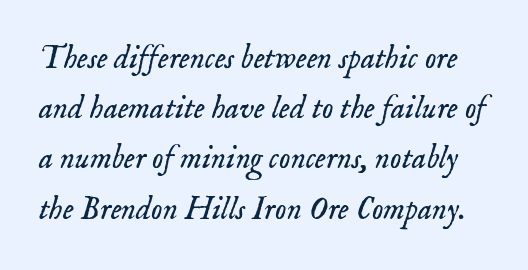
{"serif": "yes", "italic": "yes", "lean": "right", "slant_degrees": 18, "bold": "no", "weight": "light", "width": "normal", "stroke_contrast": "low", "x_height": "small", "monospaced": "no", "underline": "no", "line_spacing": "normal", "line_spacing_ratio": 1.57, "letter_spacing": "normal", "letter_spacing_em": 0.0, "glyph_px": 32}
